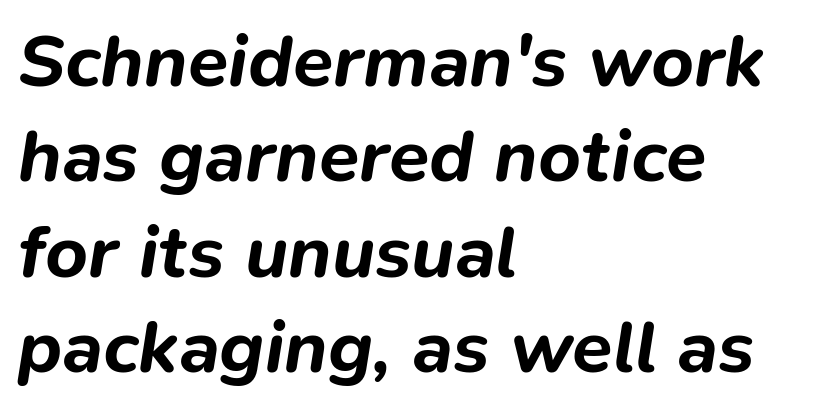
{"italic": "yes", "lean": "right", "slant_degrees": 9, "bold": "yes", "weight": "bold", "width": "normal", "stroke_contrast": "low", "x_height": "medium", "monospaced": "no", "underline": "no", "align": "left", "line_spacing": "normal", "line_spacing_ratio": 1.29, "letter_spacing": "normal", "letter_spacing_em": 0.0, "glyph_px": 74}
